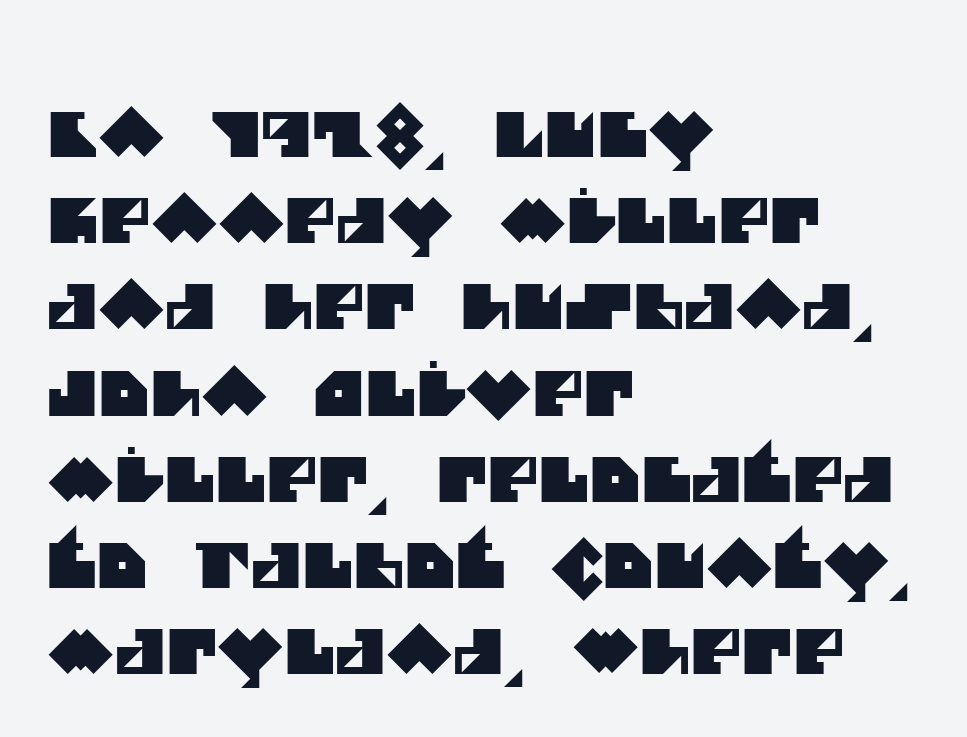
Q: Is the typeface a serif or a sans-serif typeface? A: Sans-serif.
Q: Is the text underlined? A: No.
Q: How is the paragraph aligned? A: Left-aligned.
Q: Is the spacing between letters normal or unusually wide? A: Normal.
Q: Is the spacing between lines tight, normal or loose? A: Normal.
Q: Width (condensed, normal, or wide)? A: Normal.
Q: Stroke contrast? A: Medium.
Q: x-height? A: Large.
Q: Monospaced? A: No.
